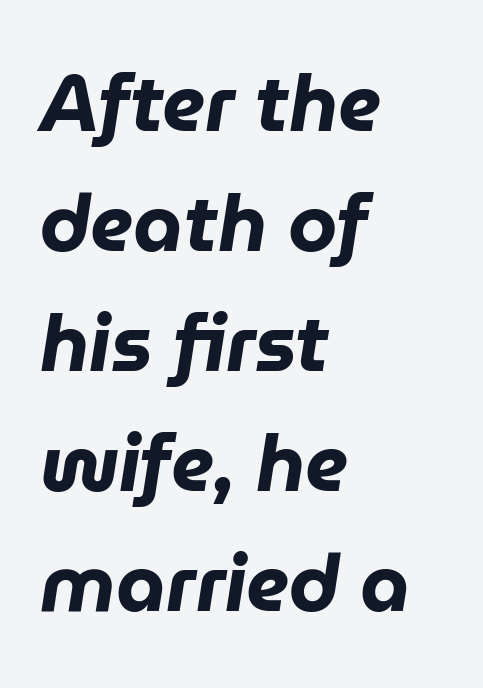
Q: Is the text bold? A: Yes.
Q: Is the text italic (slanted)? A: Yes, it leans right by about 9 degrees.
Q: Is the text underlined? A: No.
Q: How is the paragraph aligned? A: Left-aligned.
Q: Is the spacing between letters normal or unusually wide? A: Normal.
Q: Is the spacing between lines tight, normal or loose? A: Normal.
Q: Width (condensed, normal, or wide)? A: Normal.
Q: Stroke contrast? A: Low.
Q: x-height? A: Medium.
Q: Monospaced? A: No.
